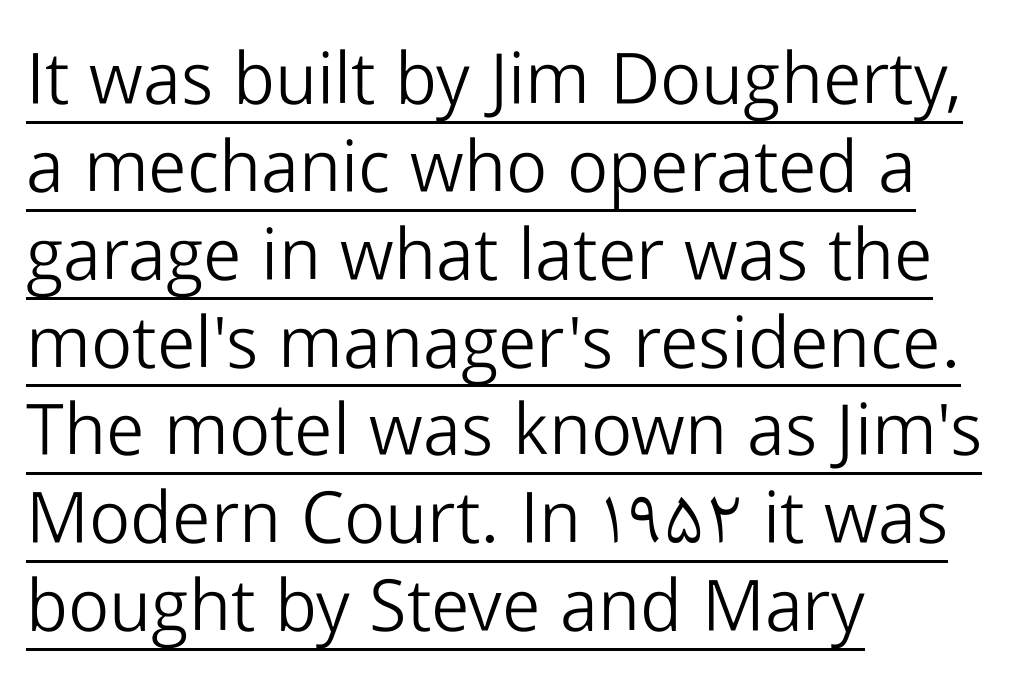
{"serif": "no", "italic": "no", "bold": "no", "weight": "light", "width": "normal", "stroke_contrast": "low", "x_height": "medium", "monospaced": "no", "underline": "yes", "align": "left", "line_spacing_ratio": 1.22, "letter_spacing": "normal", "letter_spacing_em": 0.0, "glyph_px": 72}
